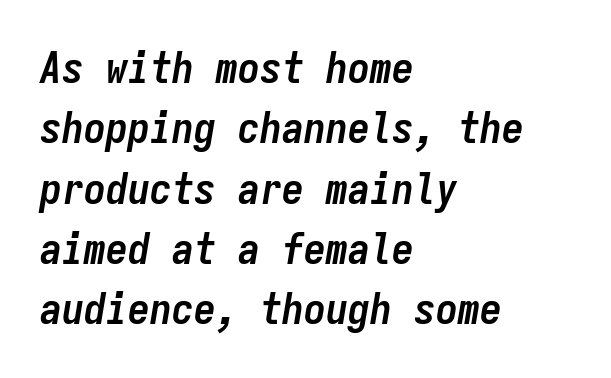
{"italic": "yes", "lean": "right", "slant_degrees": 9, "bold": "yes", "weight": "semibold", "width": "condensed", "stroke_contrast": "low", "x_height": "medium", "monospaced": "yes", "underline": "no", "align": "left", "line_spacing": "normal", "line_spacing_ratio": 1.37, "letter_spacing": "normal", "letter_spacing_em": 0.0, "glyph_px": 44}
